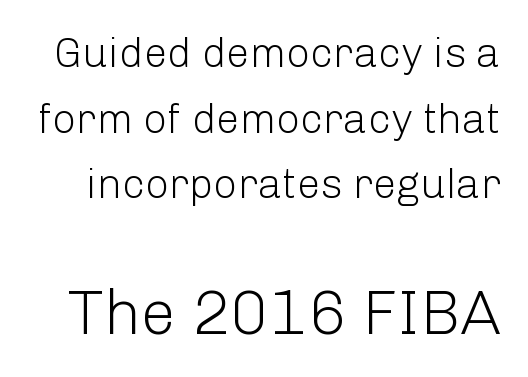
The image shows 63 px light sans-serif type, upright; set normal line spacing (1.56x), normal letter spacing, not underlined; the second (bottom) block is 1.5x larger; low stroke contrast and a medium x-height.
